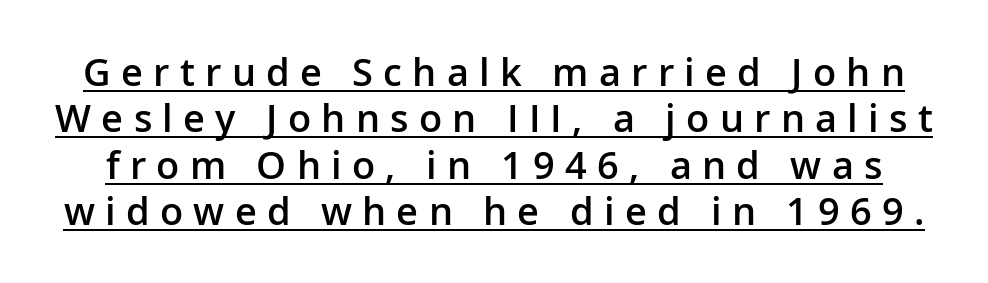
Q: Is the text bold? A: Semi-bold.
Q: Is the text italic (slanted)? A: No, it is upright.
Q: Is the typeface a serif or a sans-serif typeface? A: Sans-serif.
Q: Is the text underlined? A: Yes.
Q: Is the spacing between letters normal or unusually wide? A: Unusually wide.
Q: Width (condensed, normal, or wide)? A: Normal.
Q: Stroke contrast? A: Low.
Q: x-height? A: Medium.
Q: Monospaced? A: No.
